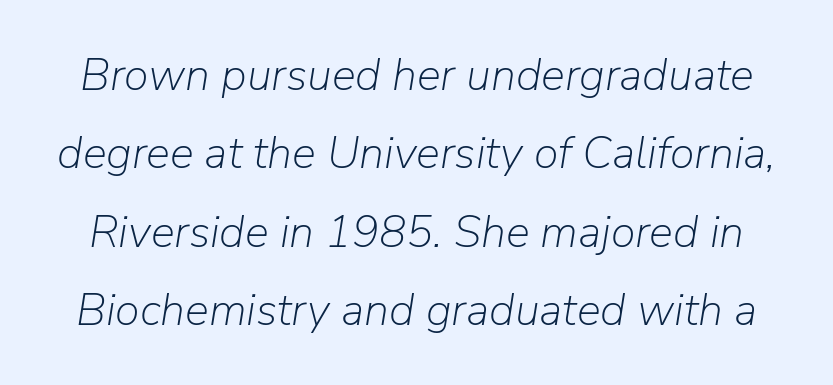
{"italic": "yes", "lean": "right", "slant_degrees": 9, "bold": "no", "weight": "light", "width": "normal", "stroke_contrast": "low", "x_height": "medium", "monospaced": "no", "underline": "no", "line_spacing_ratio": 1.74, "letter_spacing": "normal", "letter_spacing_em": 0.0, "glyph_px": 45}
